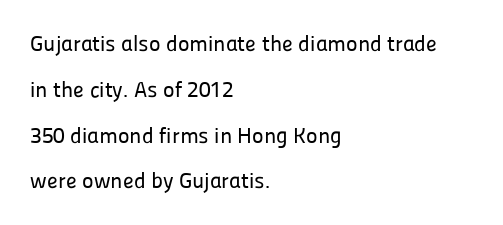
Q: Is the text italic (slanted)? A: No, it is upright.
Q: Is the text underlined? A: No.
Q: How is the paragraph aligned? A: Left-aligned.
Q: Is the spacing between letters normal or unusually wide? A: Normal.
Q: Is the spacing between lines tight, normal or loose? A: Loose.
